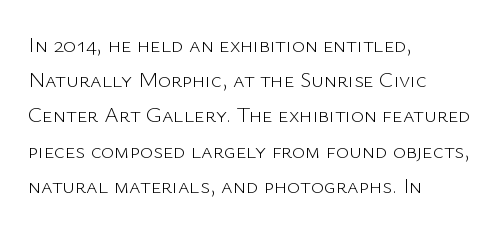
A quiet, ordinary-to-light weight characterises the typeface. Default kerning and tracking; the words read as compact shapes. These lines stack with their left ends in a neat column. The leading is moderate, giving the passage an even texture.
